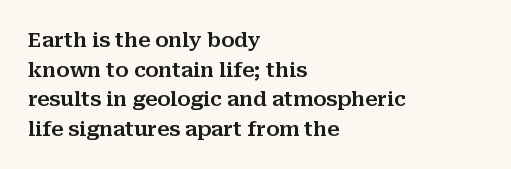
The image shows 20 px text type, upright; set left-aligned, normal line spacing (1.48x), normal letter spacing, not underlined.
